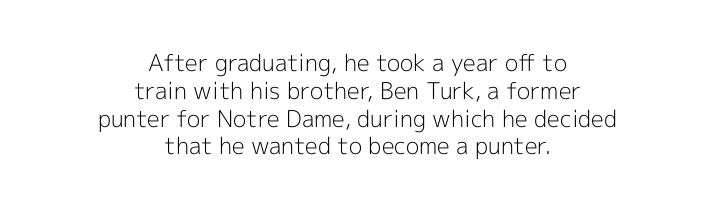
Q: Is the text bold? A: No.
Q: Is the text italic (slanted)? A: No, it is upright.
Q: Is the text underlined? A: No.
Q: How is the paragraph aligned? A: Centered.
Q: Is the spacing between letters normal or unusually wide? A: Normal.
